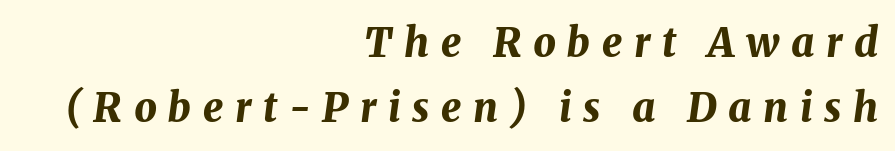
Q: Is the text bold? A: Yes.
Q: Is the text italic (slanted)? A: Yes, it leans right by about 8 degrees.
Q: Is the text underlined? A: No.
Q: How is the paragraph aligned? A: Right-aligned.
Q: Is the spacing between letters normal or unusually wide? A: Unusually wide.
Q: Is the spacing between lines tight, normal or loose? A: Normal.
Q: Width (condensed, normal, or wide)? A: Normal.
Q: Stroke contrast? A: Medium.
Q: x-height? A: Medium.
Q: Monospaced? A: No.
